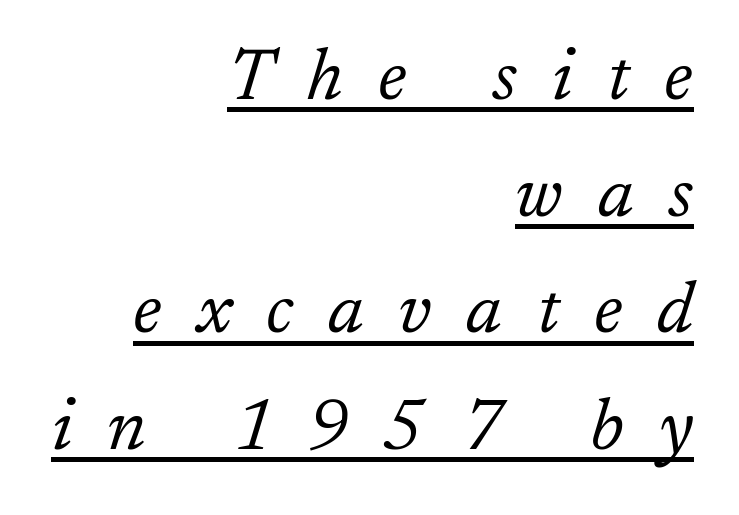
Glyph-to-glyph distance is far greater than everyday printed text. Spacing verdict: proportional, widths tailored to each character. The typography opts for an oblique posture over an upright one. The rows are spaced the way most documents space them. Horizontally, the lines are justified to the trailing edge only.
